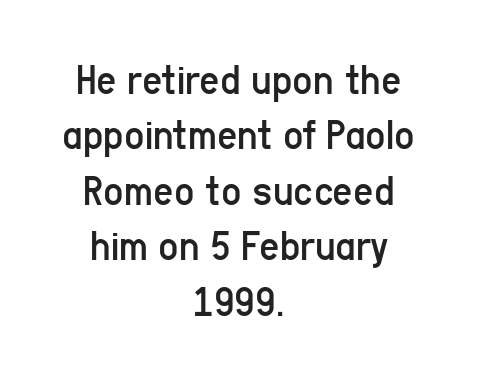
Q: Is the text bold? A: No.
Q: Is the text italic (slanted)? A: No, it is upright.
Q: Is the typeface a serif or a sans-serif typeface? A: Sans-serif.
Q: Is the text underlined? A: No.
Q: How is the paragraph aligned? A: Centered.
Q: Is the spacing between letters normal or unusually wide? A: Normal.
Q: Is the spacing between lines tight, normal or loose? A: Normal.
Q: Width (condensed, normal, or wide)? A: Condensed.
Q: Stroke contrast? A: Low.
Q: x-height? A: Medium.
Q: Monospaced? A: No.
